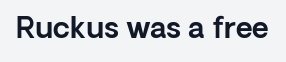
I'd call this a sans setting — the letters go barefoot. Quick note: not italic, upright. Words float on clear page, feet unadorned. Honestly, the letter spacing is just normal — you wouldn't notice it. The face used here is proportionally spaced, like ordinary book or web type.
